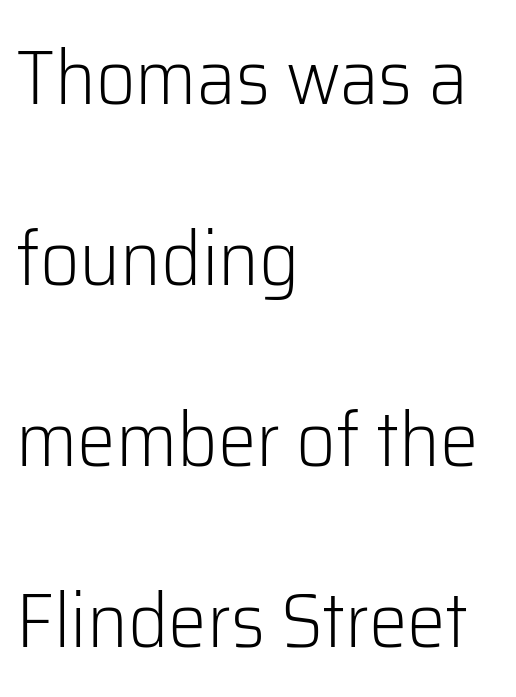
The image shows 77 px light sans-serif type, upright; set left-aligned, loose line spacing (2.35x), normal letter spacing, not underlined; low stroke contrast and a medium x-height.
